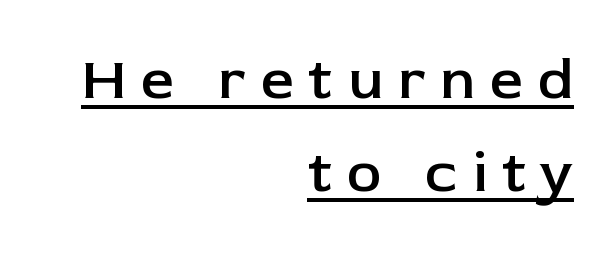
Q: Is the text bold? A: Semi-bold.
Q: Is the text italic (slanted)? A: No, it is upright.
Q: Is the typeface a serif or a sans-serif typeface? A: Sans-serif.
Q: Is the text underlined? A: Yes.
Q: How is the paragraph aligned? A: Right-aligned.
Q: Is the spacing between letters normal or unusually wide? A: Unusually wide.
Q: Is the spacing between lines tight, normal or loose? A: Normal.
Q: Width (condensed, normal, or wide)? A: Normal.
Q: Stroke contrast? A: Low.
Q: x-height? A: Medium.
Q: Monospaced? A: No.
